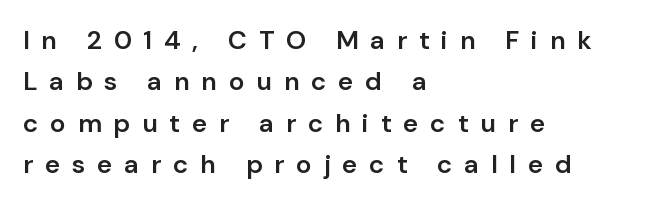
Q: Is the text bold? A: Semi-bold.
Q: Is the text italic (slanted)? A: No, it is upright.
Q: Is the text underlined? A: No.
Q: How is the paragraph aligned? A: Left-aligned.
Q: Is the spacing between letters normal or unusually wide? A: Unusually wide.
Q: Is the spacing between lines tight, normal or loose? A: Normal.
